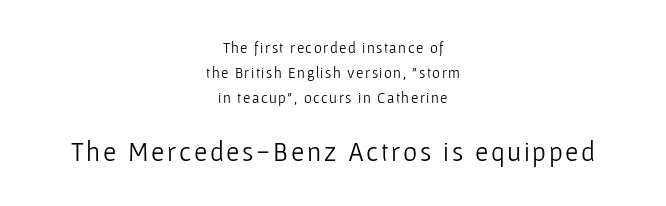
Compare the two chunks: the lower has the greater cap height. Stroke mass is kept to a normal reading level or below. One glance says typical: line gaps are just what's usual. Any mark beneath the type? The region is blank. Layout note: lines centered.
